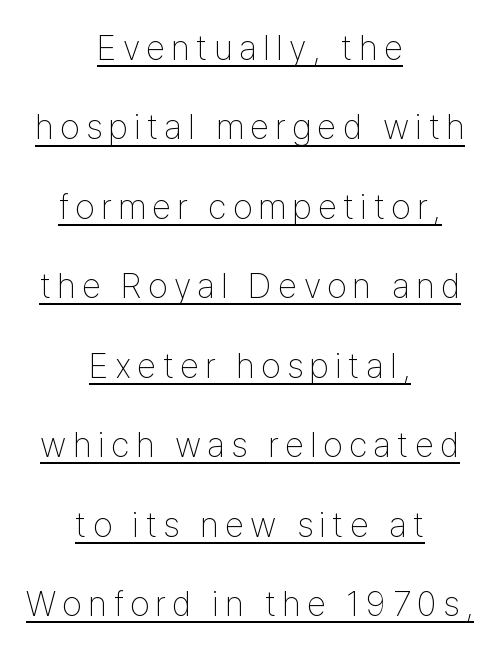
The line-height multiplier appears high, well above default. This rendering employs a face without finishing strokes, i.e., a sans-serif. This rendering features underlined lettering. Looks like regular typesetting: each glyph gets only the width it needs. Caption: face not bold, strokes unweighted. A student would call this center alignment; a typographer would say set centered.
